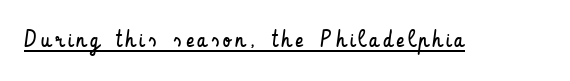
{"italic": "no", "bold": "no", "underline": "yes", "glyph_px": 24}
